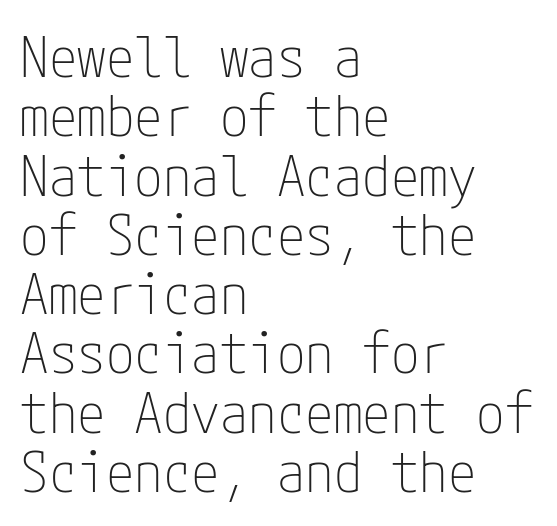
A student would call this left alignment; a typographer would say flush left, rag right. On a weight scale, this lands at 450 or below. Ordinary non-slanted type is in use. Is the letter spacing exaggerated? No — it looks like the ordinary default. Look at the bottom of the vertical strokes: they stop flat, with no serifs. The gap between lines stays unmarked.
